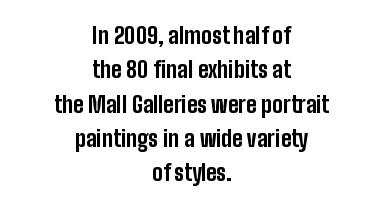
Q: Is the text bold? A: Yes.
Q: Is the text italic (slanted)? A: No, it is upright.
Q: Is the text underlined? A: No.
Q: How is the paragraph aligned? A: Centered.
Q: Is the spacing between letters normal or unusually wide? A: Normal.
Q: Is the spacing between lines tight, normal or loose? A: Normal.
